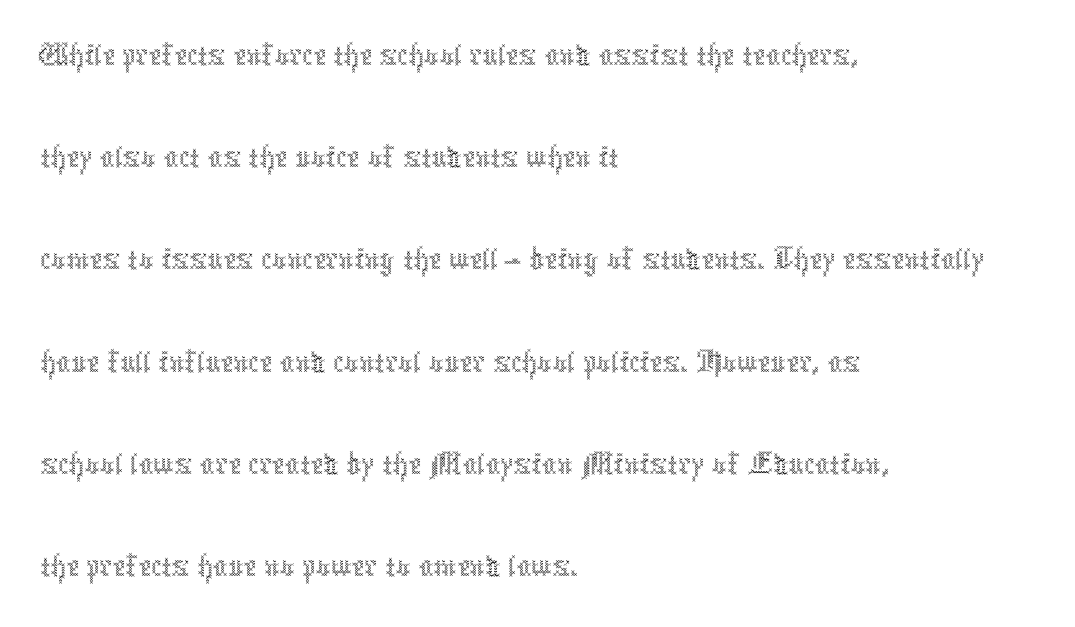
The image shows 72 px thin, condensed type, upright; set left-aligned, normal line spacing (1.42x), normal letter spacing, not underlined; a medium x-height.
